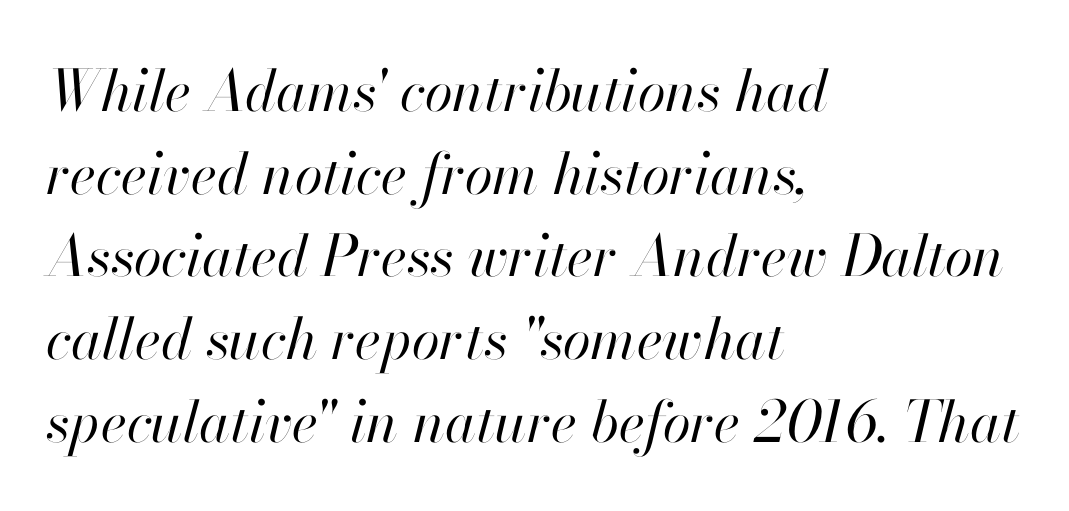
Q: Is the text bold? A: No.
Q: Is the text italic (slanted)? A: Yes, it leans right by about 13 degrees.
Q: Is the text underlined? A: No.
Q: How is the paragraph aligned? A: Left-aligned.
Q: Is the spacing between letters normal or unusually wide? A: Normal.
Q: Is the spacing between lines tight, normal or loose? A: Normal.
Q: Width (condensed, normal, or wide)? A: Normal.
Q: Stroke contrast? A: High.
Q: x-height? A: Small.
Q: Monospaced? A: No.
